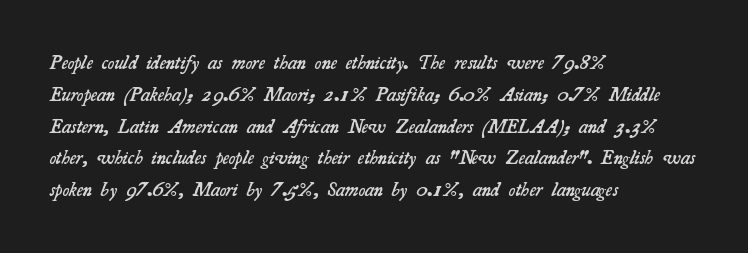
Q: Is the text bold? A: Semi-bold.
Q: Is the text underlined? A: No.
Q: How is the paragraph aligned? A: Left-aligned.
Q: Is the spacing between letters normal or unusually wide? A: Normal.
Q: Is the spacing between lines tight, normal or loose? A: Normal.
